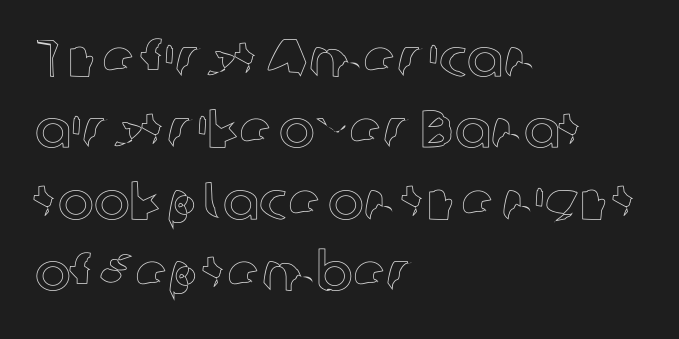
Regarding leading, the lines here are spaced in the standard way. The rendering keeps characters at their native spacing. Spacing verdict: proportional, widths tailored to each character. Bare-footed words on every line.
